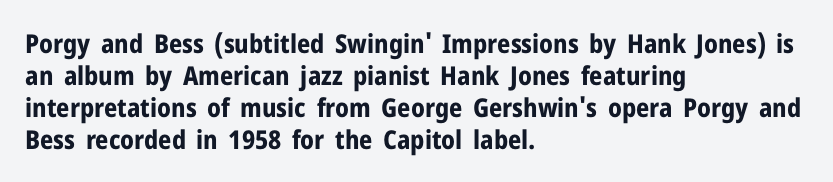
Q: Is the text bold? A: Yes.
Q: Is the text italic (slanted)? A: No, it is upright.
Q: Is the text underlined? A: No.
Q: How is the paragraph aligned? A: Left-aligned.
Q: Is the spacing between letters normal or unusually wide? A: Normal.
